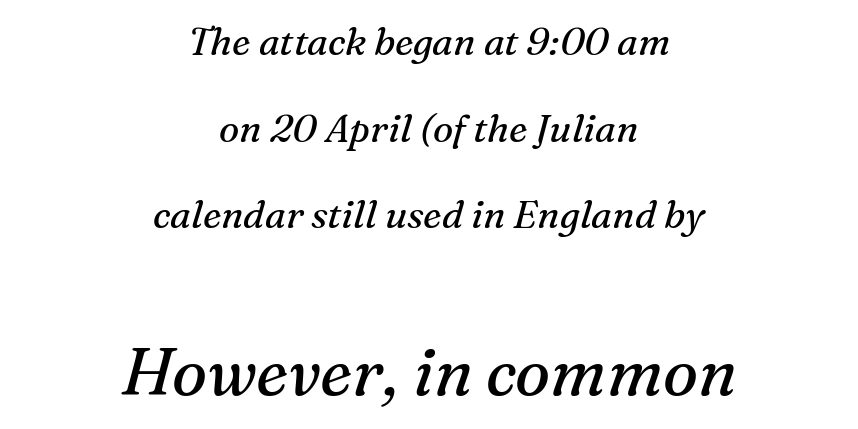
The image shows 66 px regular-weight serif type, italic (leaning right); set centered, loose line spacing (2.28x), normal letter spacing, not underlined; the second (bottom) block is 1.74x larger; medium stroke contrast and a medium x-height.
